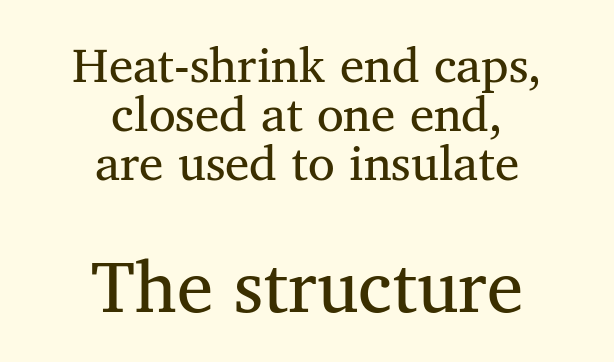
The image shows 73 px regular-weight serif type, upright; set centered, tight line spacing (1.0x), normal letter spacing, not underlined; the second (bottom) block is 1.49x larger; medium stroke contrast and a medium x-height.
